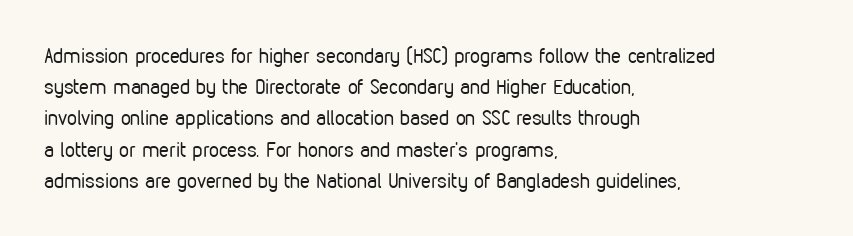
Between one letter and the next there's only the usual sliver of space. Letters rest on an invisible, unmarked baseline. Does the copy run flush right? No — it runs flush left. Nothing heavy about these letters — not bold at all.
